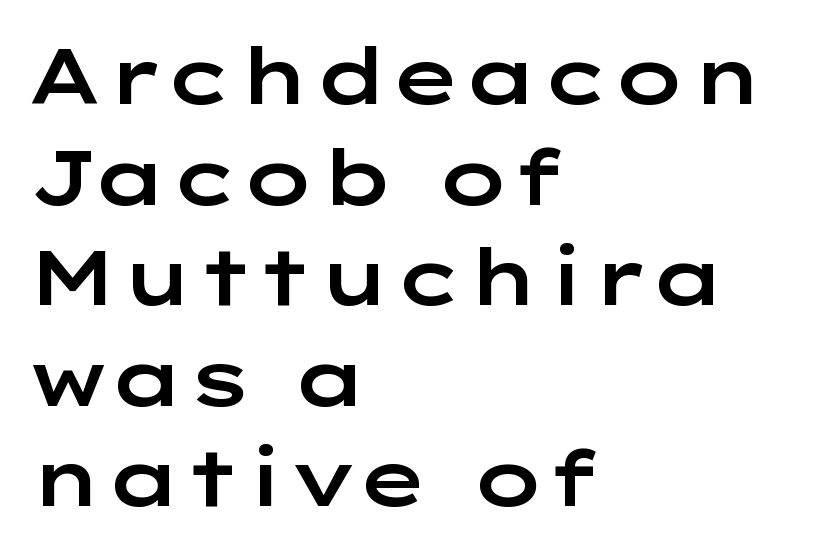
The image shows 78 px wide sans-serif type, upright; set left-aligned, normal line spacing (1.29x), normal letter spacing, not underlined; low stroke contrast and a medium x-height.
